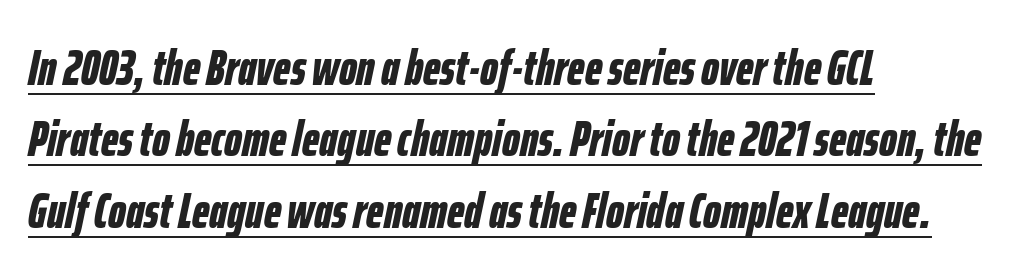
Q: Is the text bold? A: Yes.
Q: Is the text italic (slanted)? A: Yes, it leans right by about 12 degrees.
Q: Is the text underlined? A: Yes.
Q: How is the paragraph aligned? A: Left-aligned.
Q: Is the spacing between letters normal or unusually wide? A: Normal.
Q: Is the spacing between lines tight, normal or loose? A: Normal.
Q: Width (condensed, normal, or wide)? A: Condensed.
Q: Stroke contrast? A: Low.
Q: x-height? A: Medium.
Q: Monospaced? A: No.
